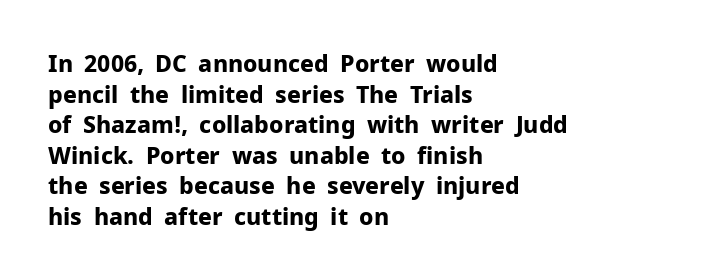
The image shows 23 px bold type, upright; set left-aligned, normal line spacing (1.33x), normal letter spacing, not underlined.
